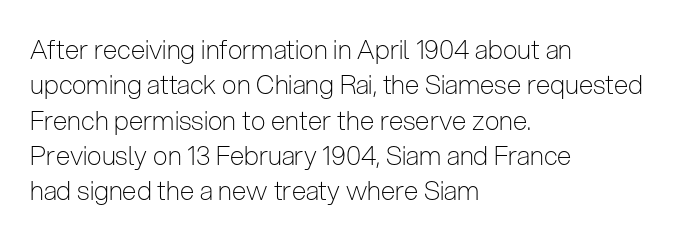
The image shows 26 px text type, upright; set left-aligned, normal line spacing (1.36x), normal letter spacing, not underlined.
